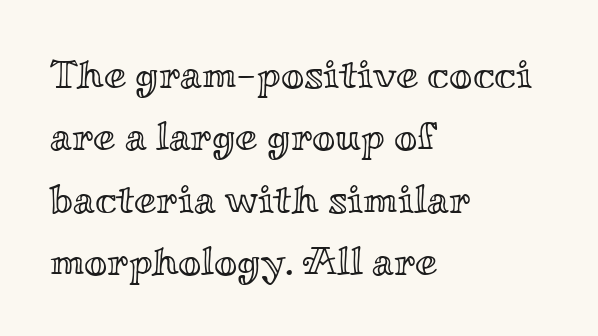
{"italic": "no", "width": "wide", "x_height": "small", "monospaced": "no", "underline": "no", "align": "left", "line_spacing": "normal", "line_spacing_ratio": 1.56, "letter_spacing": "normal", "letter_spacing_em": 0.0, "glyph_px": 40}
